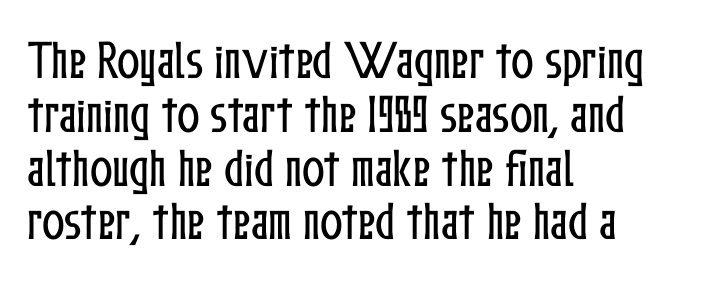
The image shows 42 px condensed type, upright; set left-aligned, normal line spacing (1.28x), normal letter spacing, not underlined; low stroke contrast and a medium x-height.
